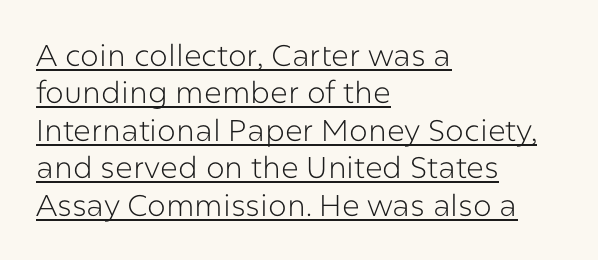
{"serif": "no", "italic": "no", "bold": "no", "weight": "light", "width": "normal", "stroke_contrast": "low", "x_height": "medium", "monospaced": "no", "underline": "yes", "align": "left", "line_spacing": "normal", "line_spacing_ratio": 1.25, "letter_spacing": "normal", "letter_spacing_em": 0.0, "glyph_px": 30}
